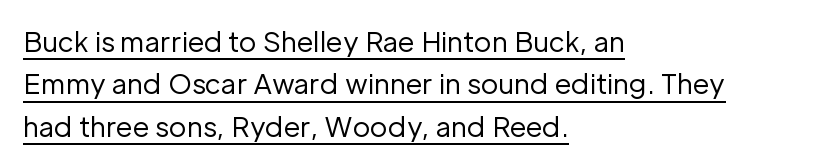
The image shows 27 px text type, upright; set left-aligned, normal line spacing (1.57x), normal letter spacing, underlined.
